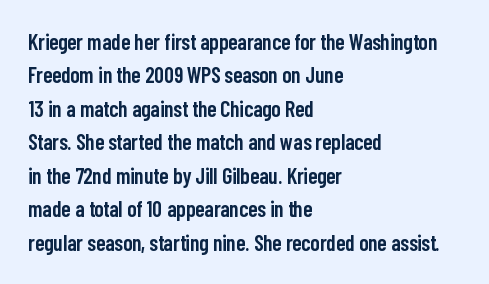
Rows of type keep a routine distance in the vertical direction. Default kerning and tracking; the words read as compact shapes. The font's upright variant was chosen for this text. As a designer I'd log this as weight 600, semibold. The string is rendered with underlining switched off.
